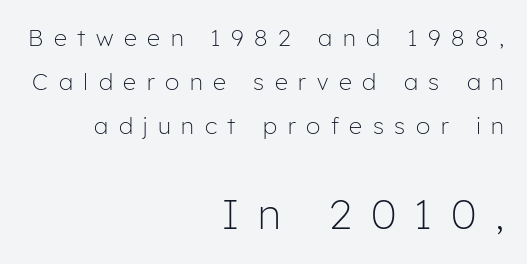
{"serif": "no", "italic": "no", "bold": "no", "weight": "light", "width": "normal", "stroke_contrast": "low", "x_height": "medium", "monospaced": "no", "underline": "no", "align": "right", "line_spacing": "loose", "line_spacing_ratio": 1.92, "letter_spacing": "wide", "letter_spacing_em": 0.46, "larger_block": "second", "size_ratio": 1.78, "glyph_px": 41}
